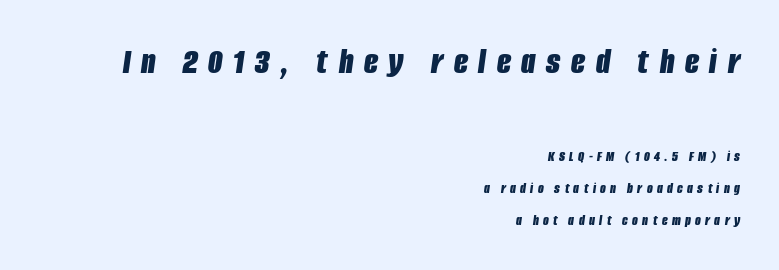
The image shows 37 px bold, condensed type, italic (leaning right); set right-aligned, loose line spacing (2.13x), unusually wide letter spacing (+0.29 em), not underlined; the first (top) block is 2.47x larger; low stroke contrast and a large x-height.
